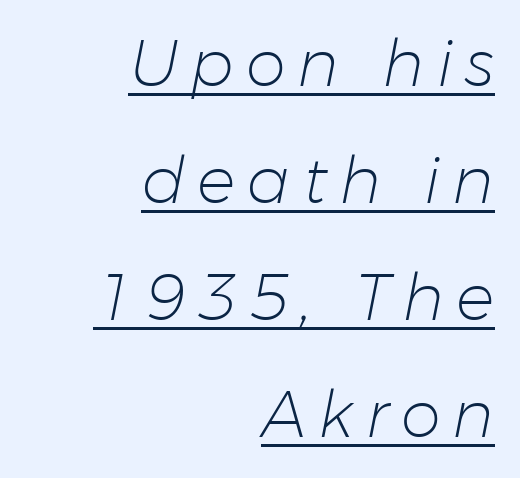
Q: Is the text bold? A: No.
Q: Is the text italic (slanted)? A: Yes, it leans right by about 11 degrees.
Q: Is the text underlined? A: Yes.
Q: How is the paragraph aligned? A: Right-aligned.
Q: Width (condensed, normal, or wide)? A: Normal.
Q: Stroke contrast? A: Low.
Q: x-height? A: Medium.
Q: Monospaced? A: No.
